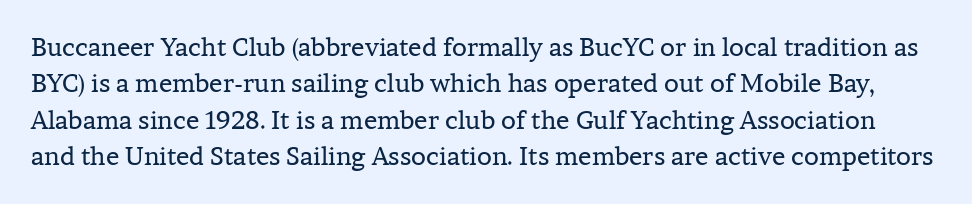
Bold? No — there's no thickening of the strokes. Unmarked baselines from the first word to the last. This sample uses plain, unmodified letter spacing. One glance says typical: line gaps are just what's usual. Is there any slant? The stems are plumb.
